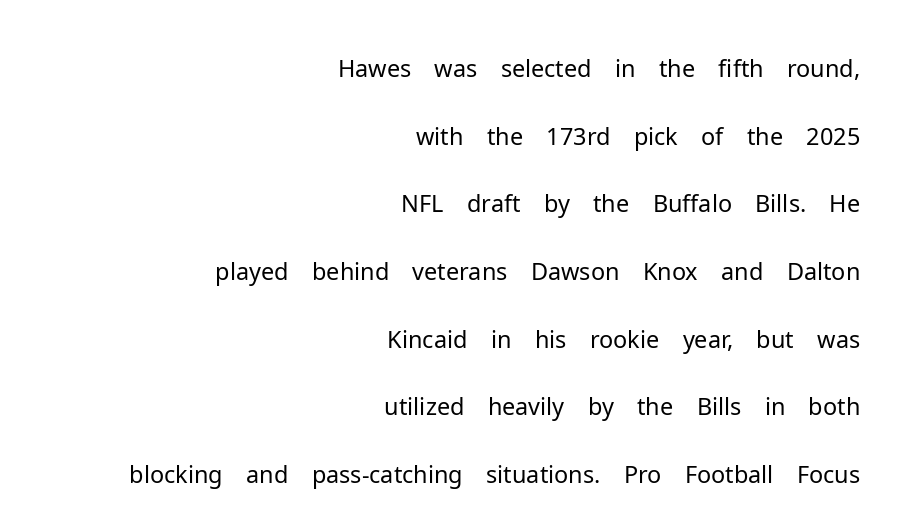
The words here are not underlined. Stroke terminals: plain, sans-serif. A typesetter would call this proportional, since set widths differ per character. Observe the ordinary spacing: letters are neighbours, not strangers. This is not heavy type; no bold has been used. The rendering uses a moderate line-height, typical for paragraphs.
